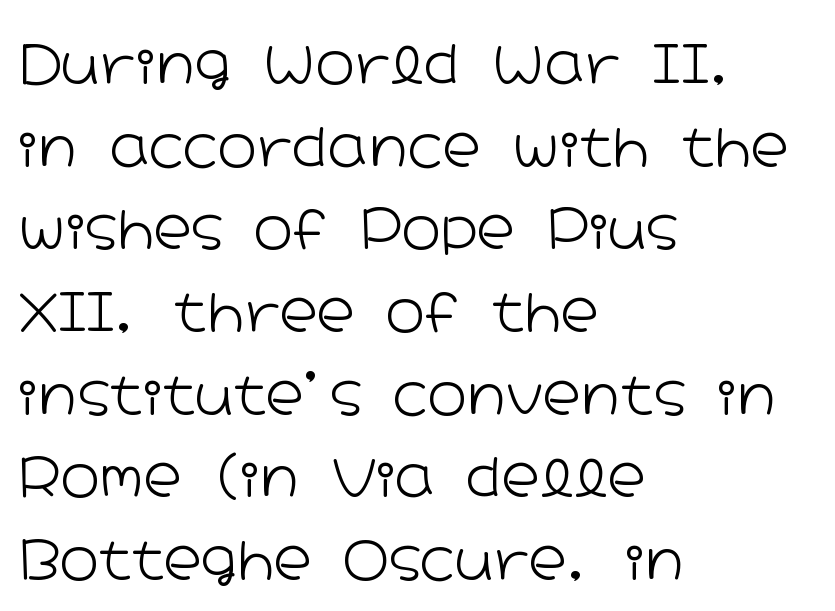
Q: Is the text bold? A: No.
Q: Is the text italic (slanted)? A: No, it is upright.
Q: Is the typeface a serif or a sans-serif typeface? A: Sans-serif.
Q: Is the text underlined? A: No.
Q: How is the paragraph aligned? A: Left-aligned.
Q: Is the spacing between letters normal or unusually wide? A: Normal.
Q: Is the spacing between lines tight, normal or loose? A: Normal.
Q: Width (condensed, normal, or wide)? A: Wide.
Q: Stroke contrast? A: Low.
Q: x-height? A: Medium.
Q: Monospaced? A: No.
